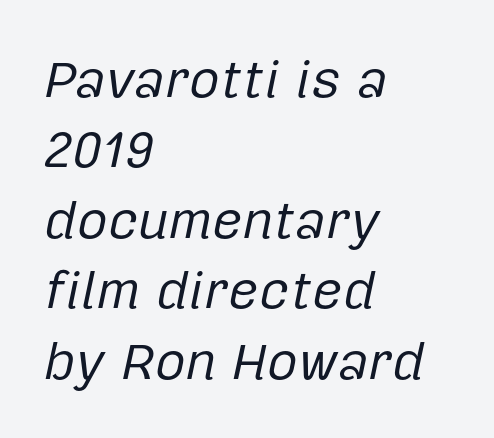
{"italic": "yes", "lean": "right", "slant_degrees": 12, "bold": "no", "weight": "regular", "width": "normal", "stroke_contrast": "low", "x_height": "medium", "monospaced": "no", "underline": "no", "align": "left", "line_spacing": "normal", "line_spacing_ratio": 1.33, "letter_spacing": "normal", "letter_spacing_em": 0.0, "glyph_px": 53}
